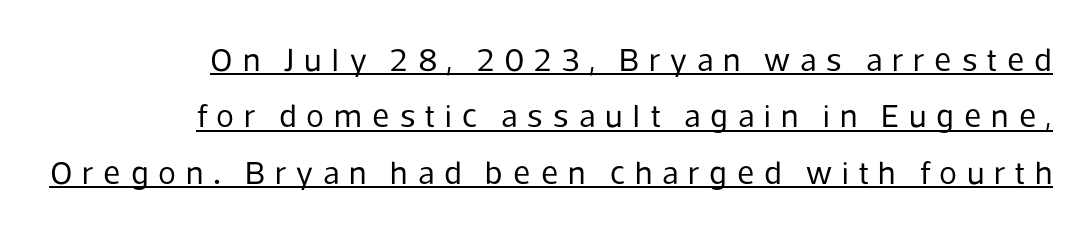
The image shows 33 px regular-weight sans-serif type, upright; set right-aligned, line spacing 1.71x, unusually wide letter spacing (+0.3 em), underlined; low stroke contrast and a medium x-height.
